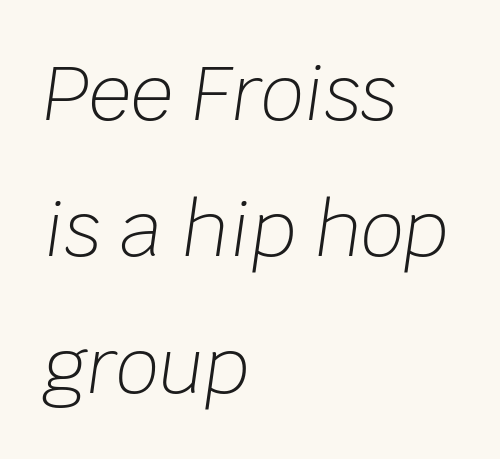
Q: Is the text bold? A: No.
Q: Is the text italic (slanted)? A: Yes, it leans right by about 8 degrees.
Q: Is the text underlined? A: No.
Q: How is the paragraph aligned? A: Left-aligned.
Q: Is the spacing between letters normal or unusually wide? A: Normal.
Q: Width (condensed, normal, or wide)? A: Normal.
Q: Stroke contrast? A: Low.
Q: x-height? A: Large.
Q: Monospaced? A: No.
